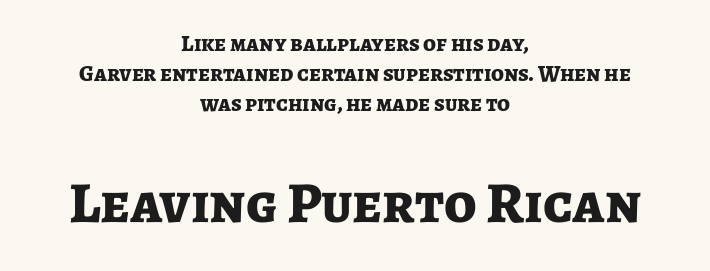
The image shows 58 px bold sans-serif type, upright; set centered, normal line spacing (1.3x), normal letter spacing, not underlined; the second (bottom) block is 2.52x larger; low stroke contrast and a medium x-height.
